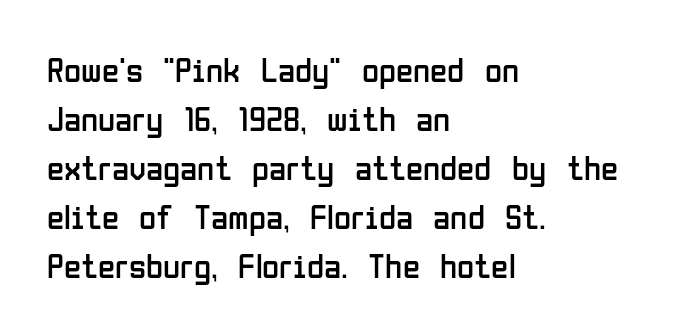
Line spacing here is normal. Upright lettering throughout. The strokes are not fattened; the text isn't bold. You can tell from the bare stems that sans-serif type was used.
